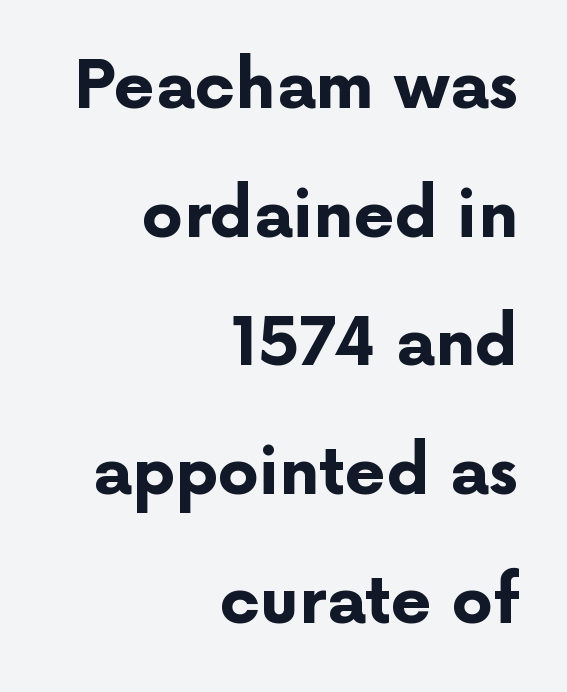
Bare-footed words on every line. You can tell it's not italic because the verticals are truly vertical. Classification — sans serif. There is no visible air inserted between adjacent glyphs.
